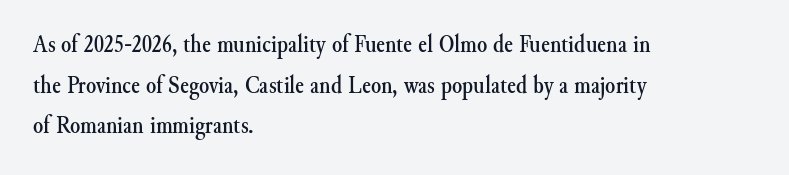
The image shows 26 px text type, upright; set left-aligned, normal line spacing (1.56x), normal letter spacing, not underlined.
